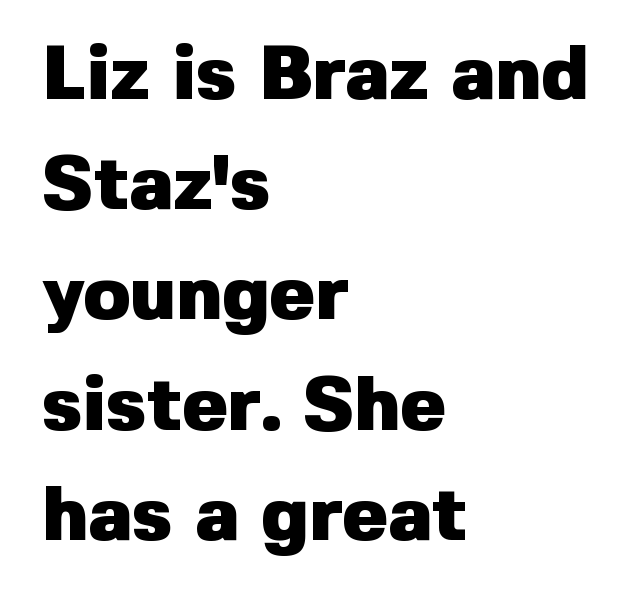
Regular leading. Letters rest on an invisible, unmarked baseline. Do the characters align in a grid? No, the font is proportional. You can tell it's not italic because the verticals are truly vertical. This rendering uses left alignment, leaving the right contour irregular.
